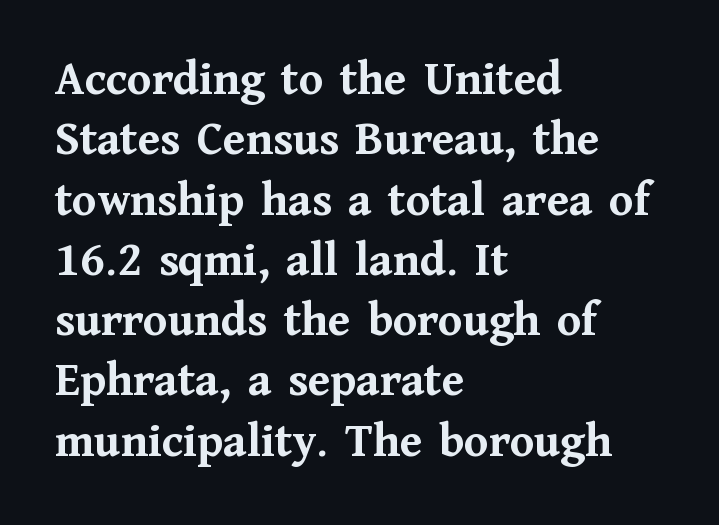
{"serif": "yes", "italic": "no", "bold": "yes", "weight": "semibold", "width": "normal", "stroke_contrast": "medium", "x_height": "medium", "monospaced": "no", "underline": "no", "align": "left", "line_spacing_ratio": 1.23, "letter_spacing": "normal", "letter_spacing_em": 0.0, "glyph_px": 49}
